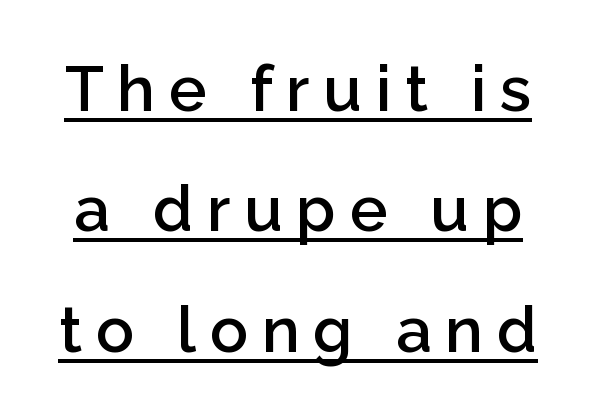
Q: Is the text bold? A: Semi-bold.
Q: Is the text italic (slanted)? A: No, it is upright.
Q: Is the typeface a serif or a sans-serif typeface? A: Sans-serif.
Q: Is the text underlined? A: Yes.
Q: Is the spacing between letters normal or unusually wide? A: Unusually wide.
Q: Is the spacing between lines tight, normal or loose? A: Loose.
Q: Width (condensed, normal, or wide)? A: Normal.
Q: Stroke contrast? A: Low.
Q: x-height? A: Medium.
Q: Monospaced? A: No.
